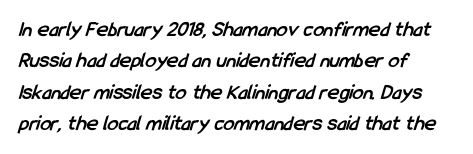
{"bold": "yes", "underline": "no", "align": "left", "line_spacing": "normal", "line_spacing_ratio": 1.43, "letter_spacing": "normal", "letter_spacing_em": 0.0, "glyph_px": 22}
